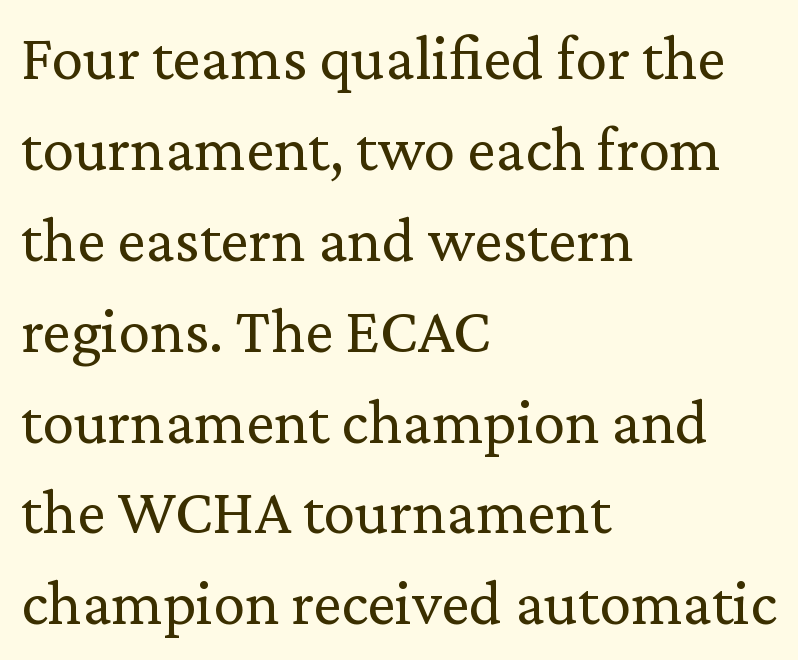
{"serif": "yes", "italic": "no", "bold": "no", "weight": "regular", "width": "normal", "stroke_contrast": "low", "x_height": "medium", "monospaced": "no", "underline": "no", "align": "left", "line_spacing": "normal", "line_spacing_ratio": 1.42, "letter_spacing": "normal", "letter_spacing_em": 0.0, "glyph_px": 64}
